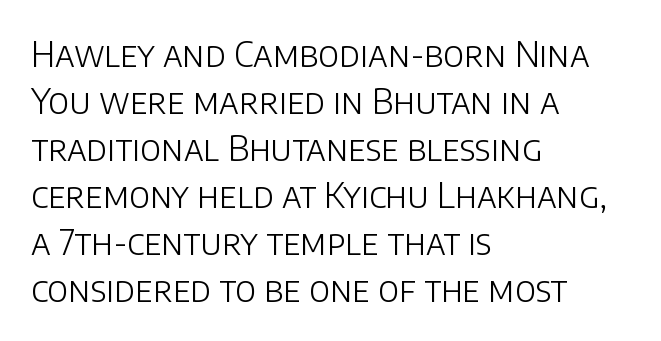
This sample has the flowing, uneven cadence of proportional lettering. A roman cut, with each character standing at attention. If you drew a ruler down the left edge, every line would touch it. Is this a heavy cut? Hardly; it is regular or lighter. What stands out about the letter spacing? Nothing — it is the standard amount.
